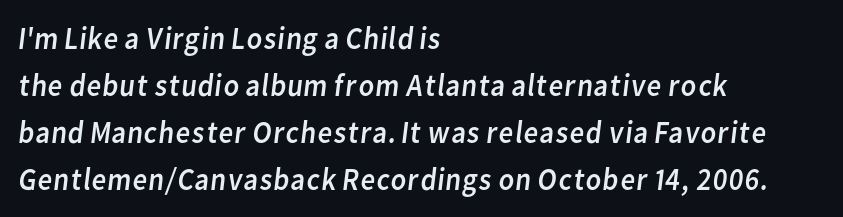
Stems here are at most as thick as an everyday book face. Does the leading feel generous? No, just average. Rule under the text: the space is simply empty. The letterforms sit shoulder to shoulder at normal distance. Regarding serifs, this sample does without them. This sample has the flowing, uneven cadence of proportional lettering.
